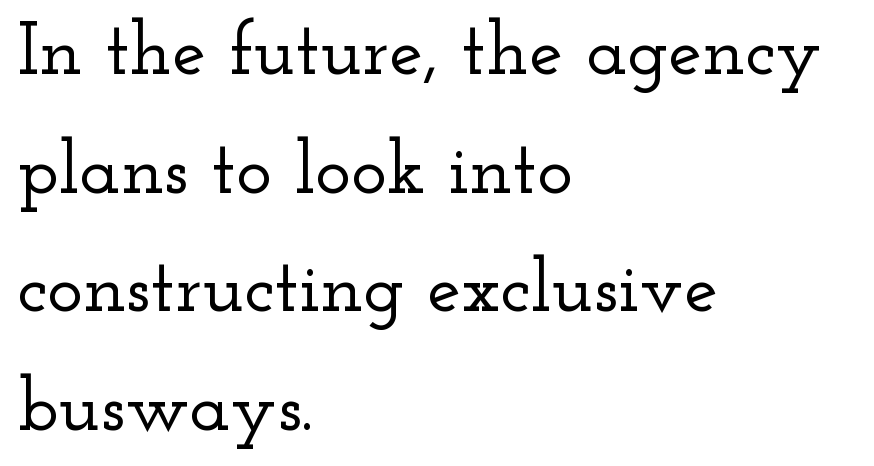
{"serif": "yes", "italic": "no", "width": "wide", "stroke_contrast": "low", "x_height": "small", "monospaced": "no", "underline": "no", "align": "left", "line_spacing": "normal", "line_spacing_ratio": 1.56, "letter_spacing": "normal", "letter_spacing_em": 0.0, "glyph_px": 76}
